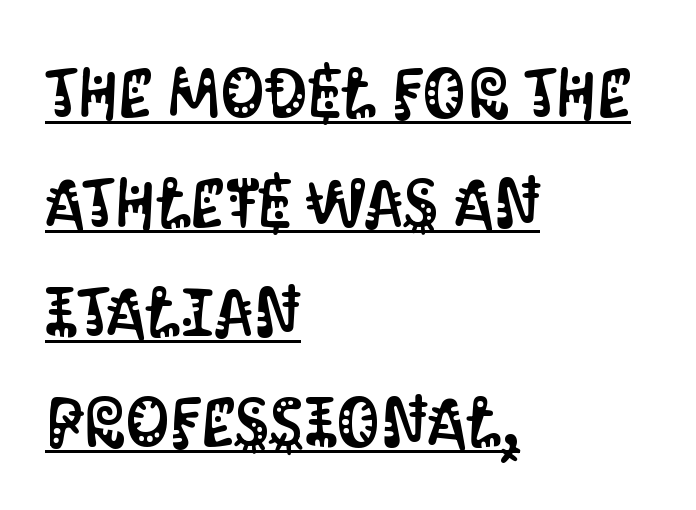
{"serif": "no", "italic": "no", "width": "condensed", "stroke_contrast": "medium", "x_height": "large", "monospaced": "no", "underline": "yes", "align": "left", "line_spacing": "normal", "line_spacing_ratio": 1.59, "letter_spacing": "normal", "letter_spacing_em": 0.0, "glyph_px": 69}
